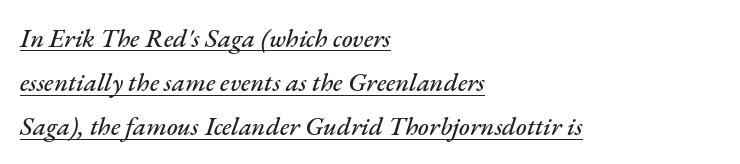
Q: Is the text italic (slanted)? A: Yes, it leans right by about 17 degrees.
Q: Is the text underlined? A: Yes.
Q: How is the paragraph aligned? A: Left-aligned.
Q: Is the spacing between letters normal or unusually wide? A: Normal.
Q: Is the spacing between lines tight, normal or loose? A: Normal.
